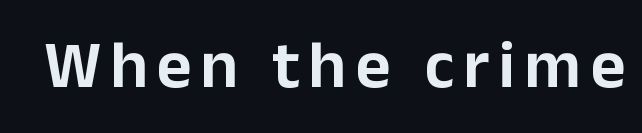
The image shows 68 px sans-serif type, upright; set not underlined; low stroke contrast and a medium x-height.
